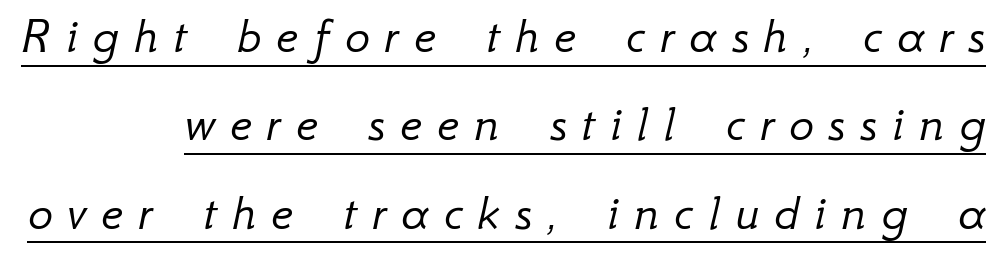
{"italic": "yes", "lean": "right", "slant_degrees": 12, "bold": "no", "weight": "light", "width": "normal", "stroke_contrast": "low", "x_height": "small", "monospaced": "no", "underline": "yes", "line_spacing": "normal", "line_spacing_ratio": 1.7, "letter_spacing": "wide", "letter_spacing_em": 0.29, "glyph_px": 52}
